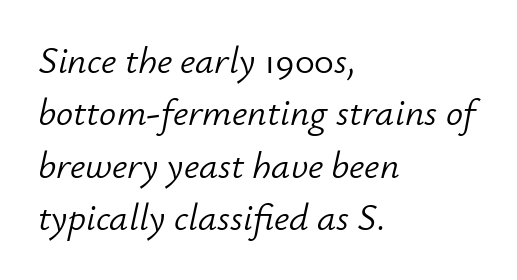
Rendered with sloped, italic letterforms. Interline gaps are of average width in this sample. Descender tails drop into unmarked territory. The lines are quadded left. Is this a fixed-width face? No — the glyphs have proportional, varying widths. Stroke mass is kept to a normal reading level or below.
